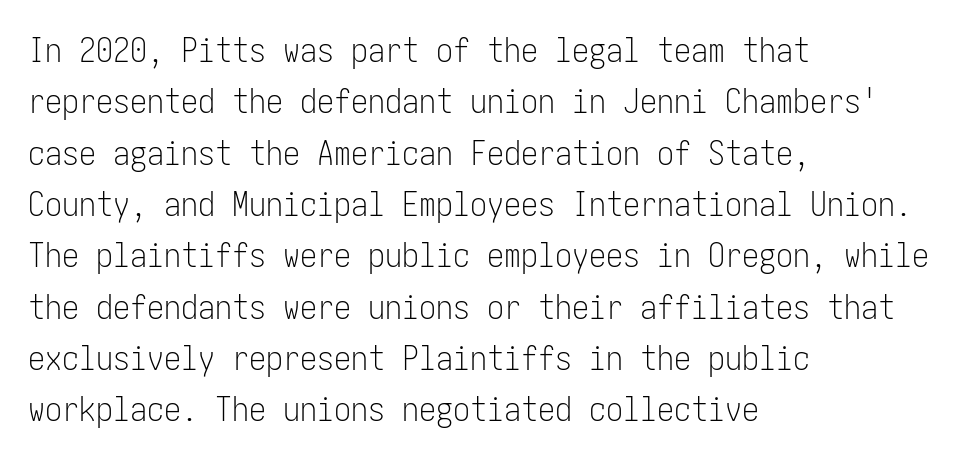
{"serif": "no", "italic": "no", "bold": "no", "weight": "light", "width": "condensed", "stroke_contrast": "low", "x_height": "medium", "underline": "no", "align": "left", "line_spacing": "normal", "line_spacing_ratio": 1.51, "letter_spacing": "normal", "letter_spacing_em": 0.0, "glyph_px": 34}
